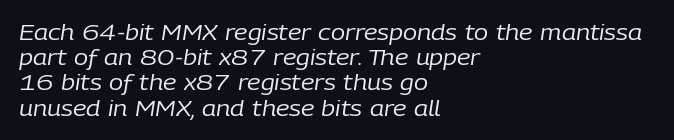
The image shows 21 px text type, italic (leaning right); set left-aligned, line spacing 1.2x, normal letter spacing, not underlined.
